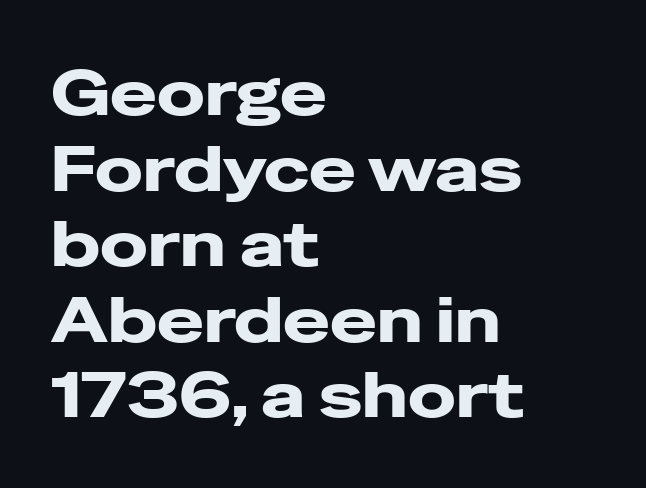
The image shows 63 px heavy, wide sans-serif type, upright; set left-aligned, line spacing 1.2x, normal letter spacing, not underlined; low stroke contrast and a medium x-height.
